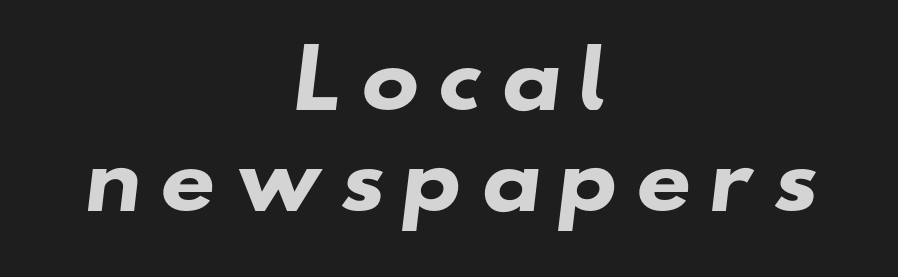
Students, note that the glyphs here are deliberately spaced far apart. Plain, unruled lines of type. On the weight axis this lands at bold, roughly 700. Leading matches the norm, producing a regular column. Examine the stroke ends and you'll find no serifs.
